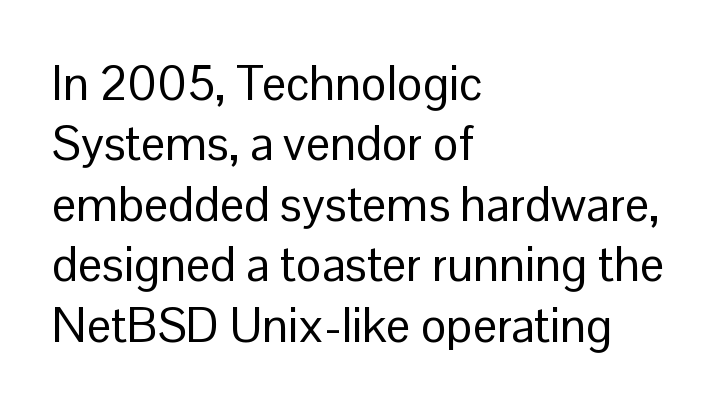
Q: Is the text bold? A: No.
Q: Is the text italic (slanted)? A: No, it is upright.
Q: Is the typeface a serif or a sans-serif typeface? A: Sans-serif.
Q: Is the text underlined? A: No.
Q: How is the paragraph aligned? A: Left-aligned.
Q: Is the spacing between letters normal or unusually wide? A: Normal.
Q: Is the spacing between lines tight, normal or loose? A: Normal.
Q: Width (condensed, normal, or wide)? A: Normal.
Q: Stroke contrast? A: Low.
Q: x-height? A: Medium.
Q: Monospaced? A: No.
